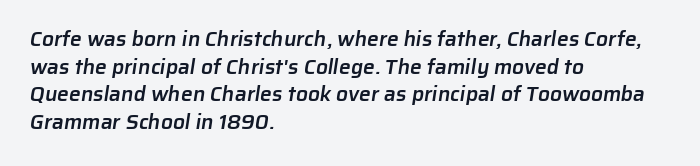
{"bold": "semi", "underline": "no", "align": "left", "line_spacing": "normal", "line_spacing_ratio": 1.32, "letter_spacing": "normal", "letter_spacing_em": 0.0, "glyph_px": 21}
